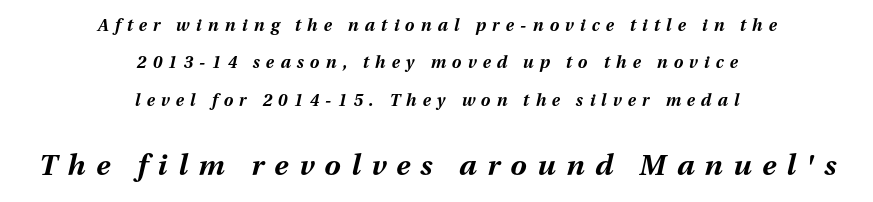
Q: Is the text bold? A: Yes.
Q: Is the text italic (slanted)? A: Yes, it leans right by about 13 degrees.
Q: Is the text underlined? A: No.
Q: How is the paragraph aligned? A: Centered.
Q: Is the spacing between letters normal or unusually wide? A: Unusually wide.
Q: Is the spacing between lines tight, normal or loose? A: Loose.
Q: Which block of text is set in a larger size, the first (top) or the second (bottom)? A: The second (bottom) one.
Q: Width (condensed, normal, or wide)? A: Normal.
Q: Stroke contrast? A: Medium.
Q: x-height? A: Medium.
Q: Monospaced? A: No.
